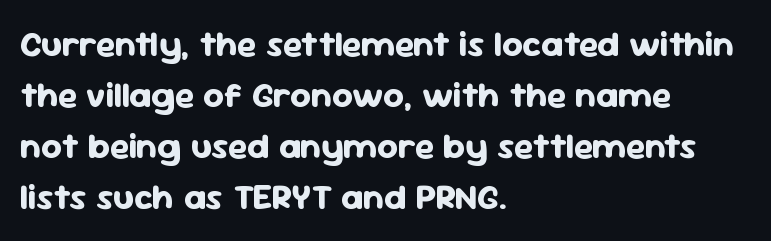
{"serif": "no", "italic": "no", "bold": "yes", "weight": "bold", "width": "normal", "stroke_contrast": "low", "x_height": "medium", "monospaced": "no", "underline": "no", "align": "left", "line_spacing": "normal", "line_spacing_ratio": 1.42, "letter_spacing": "normal", "letter_spacing_em": 0.0, "glyph_px": 36}
